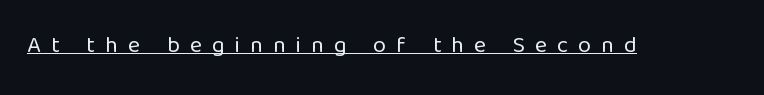
{"italic": "no", "bold": "no", "underline": "yes", "letter_spacing": "wide", "letter_spacing_em": 0.44, "glyph_px": 23}
